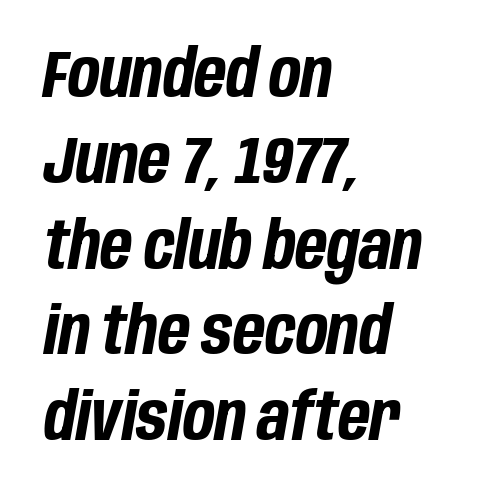
The image shows 66 px bold, condensed type, italic (leaning right); set left-aligned, normal line spacing (1.3x), normal letter spacing, not underlined; low stroke contrast and a large x-height.
